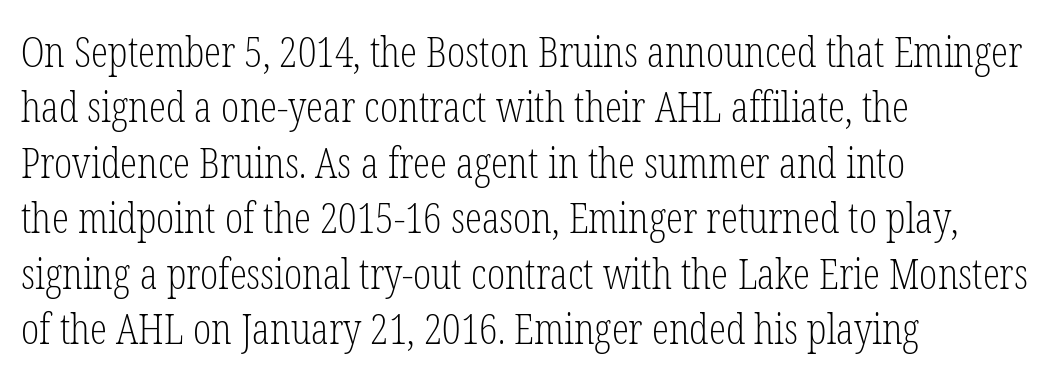
The image shows 43 px light, condensed serif type, upright; set left-aligned, normal line spacing (1.29x), normal letter spacing, not underlined; low stroke contrast and a medium x-height.
